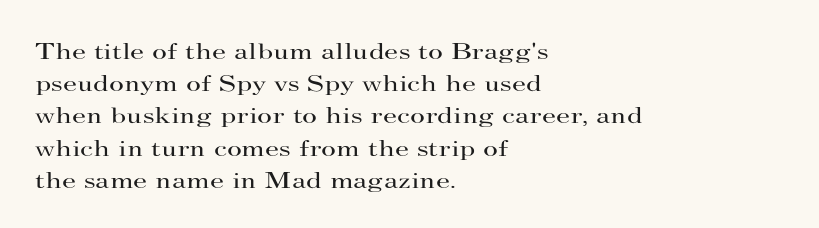
Regarding leading, the lines here are spaced in the standard way. The setting favours the left margin, as ordinary paragraphs usually do. The typeface has the unassuming heft of standard copy or less. The tracking reads as untouched default to a designer's eye. Type without underlining. Vertical strokes here are truly vertical.
